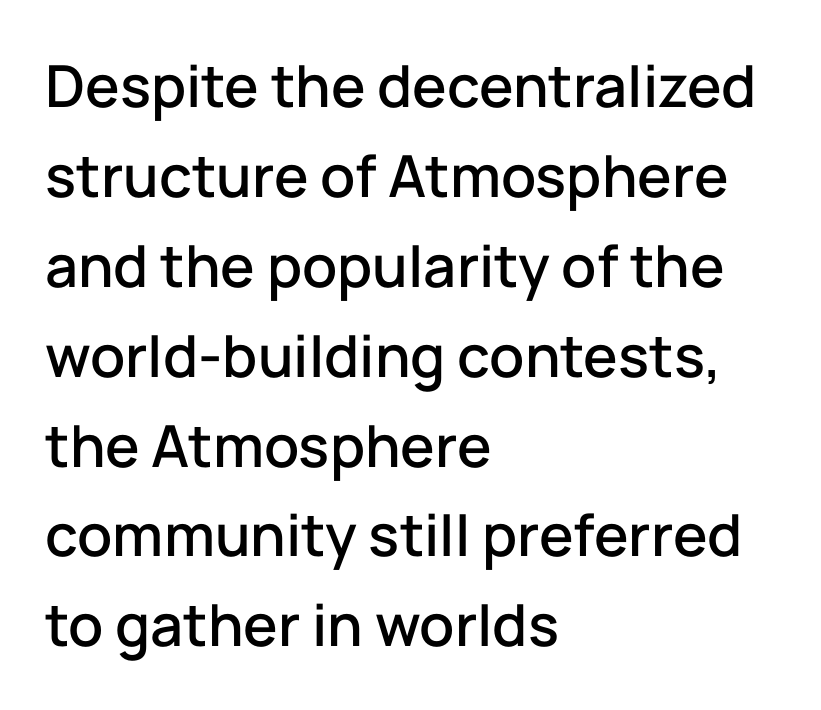
Q: Is the text italic (slanted)? A: No, it is upright.
Q: Is the typeface a serif or a sans-serif typeface? A: Sans-serif.
Q: Is the text underlined? A: No.
Q: How is the paragraph aligned? A: Left-aligned.
Q: Is the spacing between letters normal or unusually wide? A: Normal.
Q: Is the spacing between lines tight, normal or loose? A: Normal.
Q: Width (condensed, normal, or wide)? A: Normal.
Q: Stroke contrast? A: Low.
Q: x-height? A: Medium.
Q: Monospaced? A: No.
